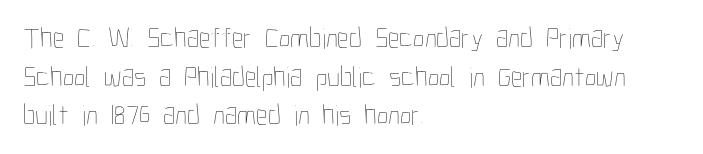
The rows are spaced the way most documents space them. Visually the block forms a straight wall on the left and a jagged coastline on the right. Letter spacing: default. The specimen omits any rule beneath the text block's lines. Stems and bowls with no extra thickness — not bold. Spacing verdict: proportional, widths tailored to each character.
